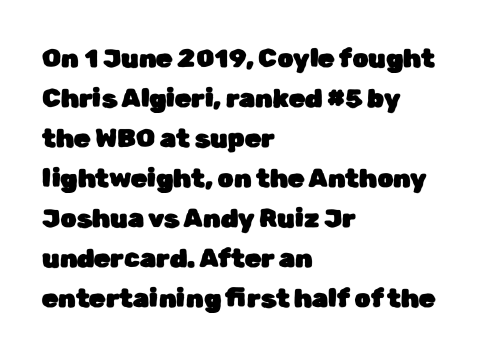
{"italic": "no", "underline": "no", "align": "left", "line_spacing": "normal", "line_spacing_ratio": 1.54, "letter_spacing": "normal", "letter_spacing_em": 0.0, "glyph_px": 26}
